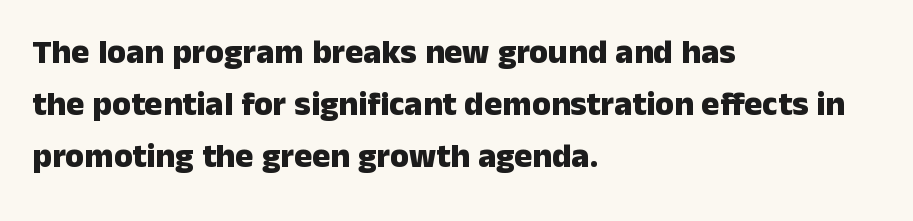
The image shows 34 px heavy sans-serif type, upright; set left-aligned, normal line spacing (1.53x), normal letter spacing, not underlined; low stroke contrast and a medium x-height.
